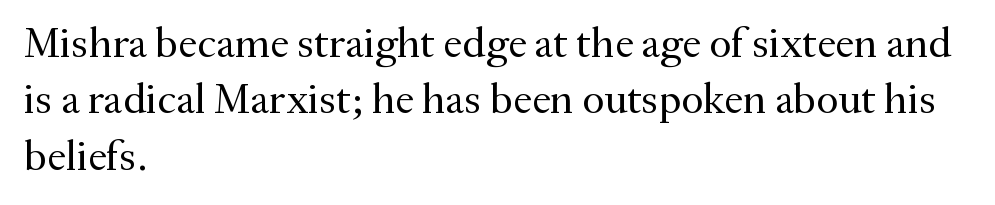
The image shows 43 px regular-weight serif type, upright; set left-aligned, normal line spacing (1.31x), normal letter spacing, not underlined; medium stroke contrast and a small x-height.
